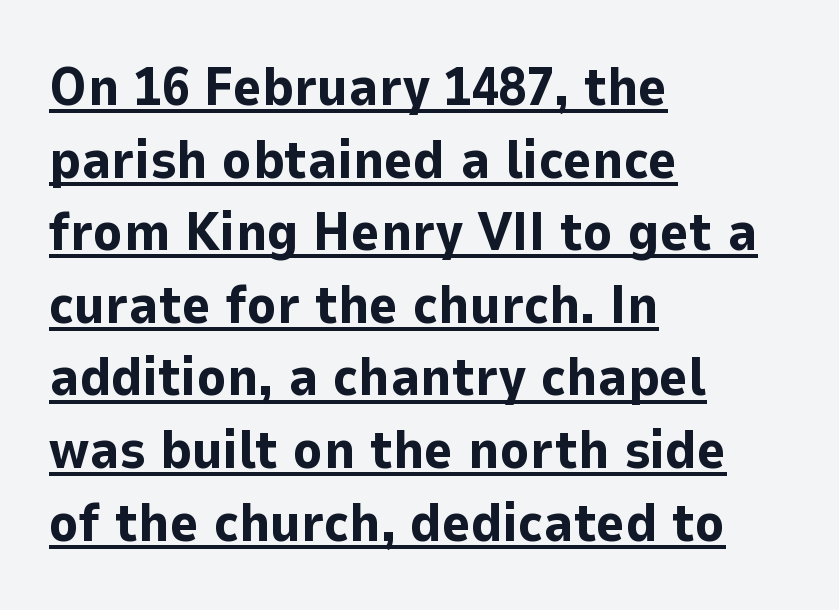
Q: Is the text bold? A: Yes.
Q: Is the text italic (slanted)? A: No, it is upright.
Q: Is the typeface a serif or a sans-serif typeface? A: Sans-serif.
Q: Is the text underlined? A: Yes.
Q: How is the paragraph aligned? A: Left-aligned.
Q: Is the spacing between letters normal or unusually wide? A: Normal.
Q: Is the spacing between lines tight, normal or loose? A: Normal.
Q: Width (condensed, normal, or wide)? A: Normal.
Q: Stroke contrast? A: Low.
Q: x-height? A: Medium.
Q: Monospaced? A: No.
